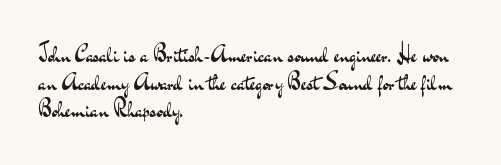
The image shows 22 px text type; set left-aligned, normal line spacing (1.26x), normal letter spacing, not underlined.
